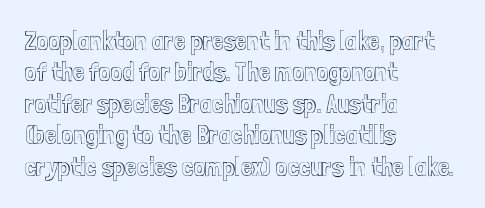
The image shows 26 px text type, upright; set left-aligned, line spacing 1.21x, normal letter spacing, not underlined.
